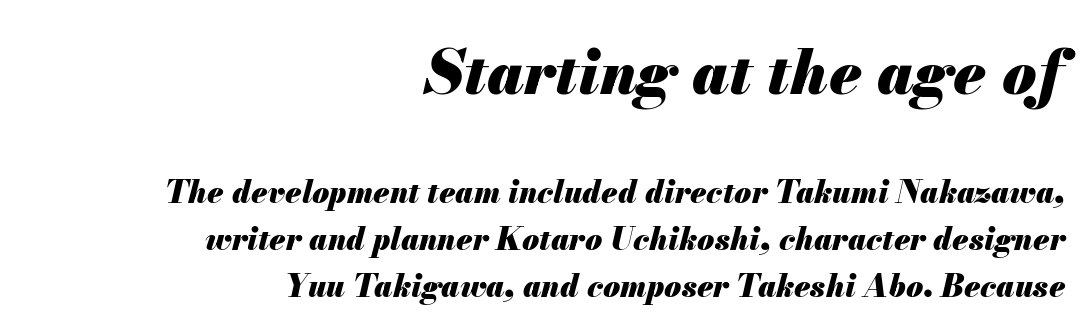
The image shows 62 px heavy type, italic (leaning right); set right-aligned, normal line spacing (1.52x), normal letter spacing, not underlined; the first (top) block is 2.0x larger; medium stroke contrast and a small x-height.
